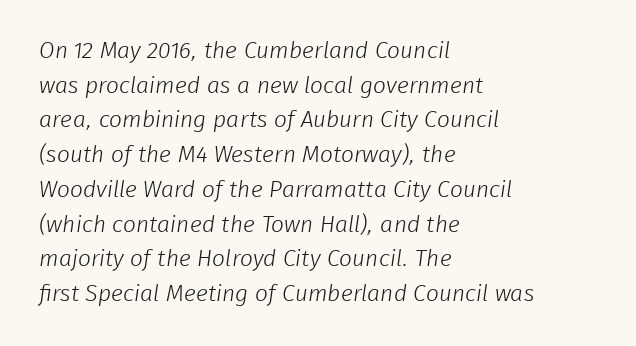
{"bold": "no", "underline": "no", "align": "left", "line_spacing": "normal", "line_spacing_ratio": 1.51, "letter_spacing": "normal", "letter_spacing_em": 0.0, "glyph_px": 23}
